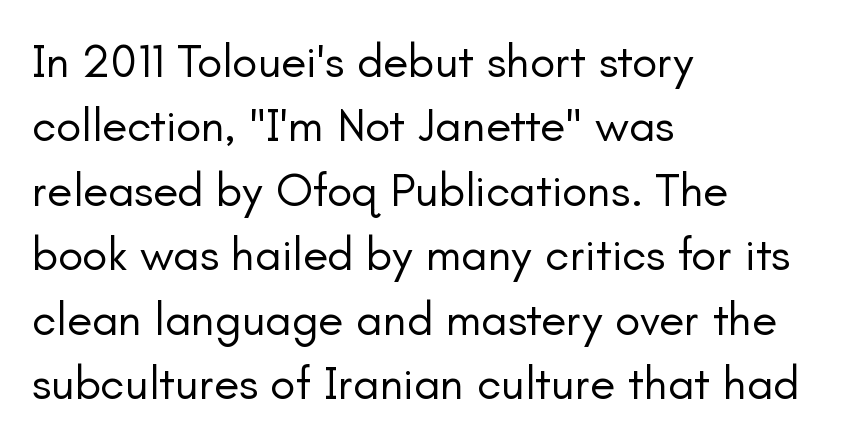
No letter is thick-stroked: the sample isn't bold. Think of a printed novel: that variable character pitch is what you see here. The area under the type is left untouched. A typesetter would call this leading conventional body-copy spacing. The rendering shows plain stroke endings on the letterforms — a sans-serif design.
